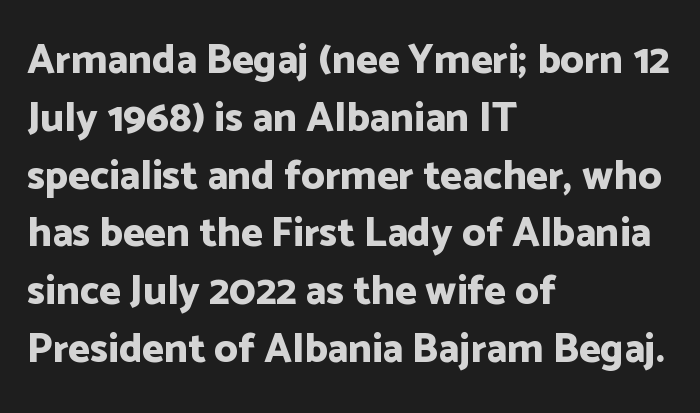
{"serif": "no", "italic": "no", "bold": "yes", "weight": "bold", "width": "normal", "stroke_contrast": "low", "x_height": "medium", "monospaced": "no", "underline": "no", "align": "left", "line_spacing": "normal", "line_spacing_ratio": 1.41, "letter_spacing": "normal", "letter_spacing_em": 0.0, "glyph_px": 41}
